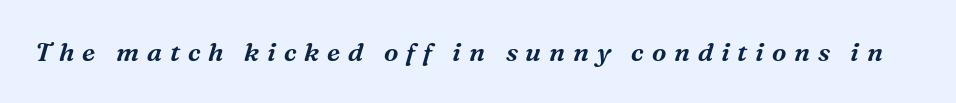
The image shows 26 px text type, italic (leaning right); set unusually wide letter spacing (+0.3 em), not underlined.
